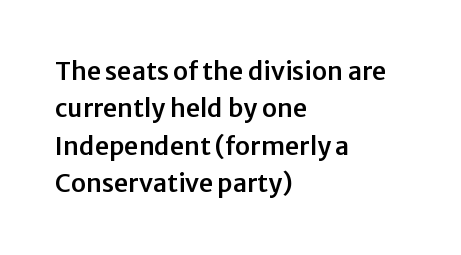
The rendering anchors every line to the left-hand side. The vertical gap from one line to the next is medium. The letterforms sit shoulder to shoulder at normal distance. Lines of text with bare space underneath. This is roman type, the default non-slanted kind.
